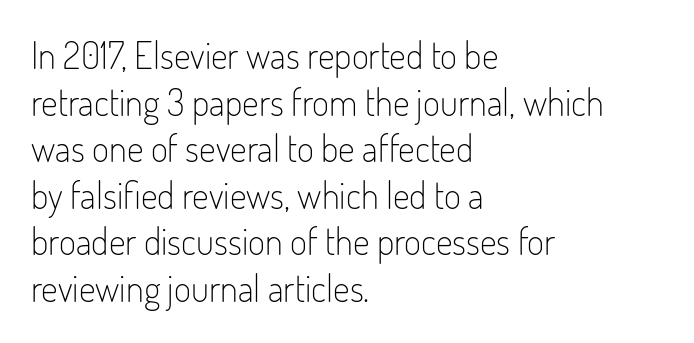
Unlike a traditional serif, this face leaves its strokes unadorned. Think of a printed novel: that variable character pitch is what you see here. Caption: standard tracking, unaltered. The lines sit at an ordinary, default distance from one another. Unlike italic type, these characters show no tilt at all.
